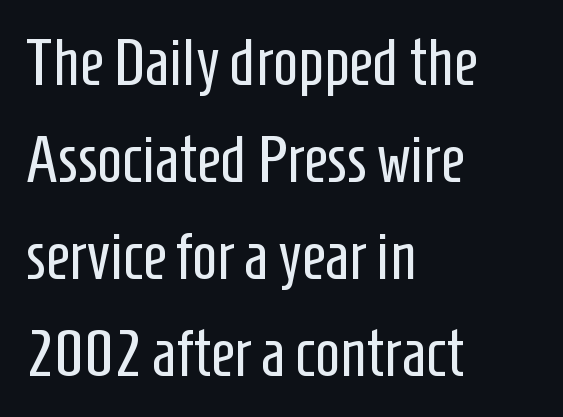
Are there feet on the stems? There aren't — it's a sans. Style check: upright. The rows are spaced the way most documents space them. Each row of text sits above clean, open space. A typesetter would call this proportional, since set widths differ per character.
